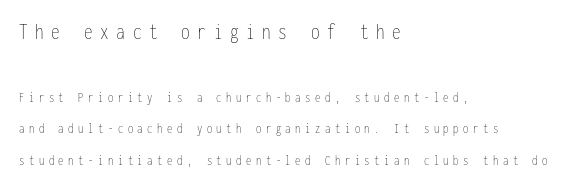
Leftover space on each line is placed entirely after the last word. One glance says open: line gaps are wider than usual. Stroke thickness stays within the range of a standard reading face or lighter. Bigger letters appear in the top chunk; the bottom chunk is reduced. The letters stand straight up with perfectly vertical stems.
